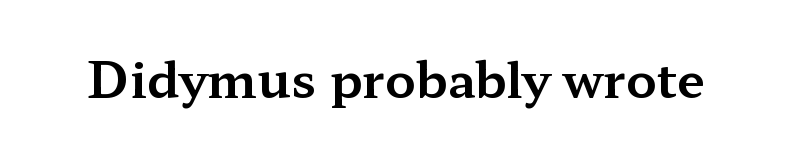
{"serif": "yes", "italic": "no", "width": "wide", "stroke_contrast": "medium", "x_height": "medium", "monospaced": "no", "underline": "no", "letter_spacing": "normal", "letter_spacing_em": 0.0, "glyph_px": 50}
